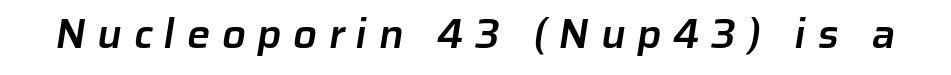
The image shows 42 px semibold sans-serif type; set unusually wide letter spacing (+0.27 em), not underlined; low stroke contrast and a medium x-height.
